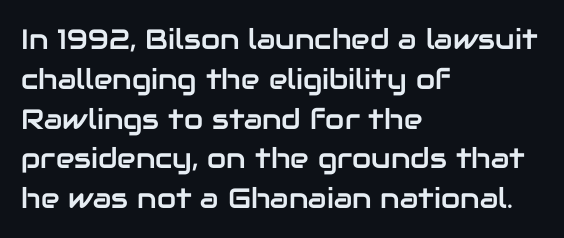
{"serif": "no", "italic": "no", "width": "normal", "stroke_contrast": "low", "x_height": "medium", "monospaced": "no", "underline": "no", "align": "left", "line_spacing": "normal", "line_spacing_ratio": 1.42, "letter_spacing": "normal", "letter_spacing_em": 0.0, "glyph_px": 28}
